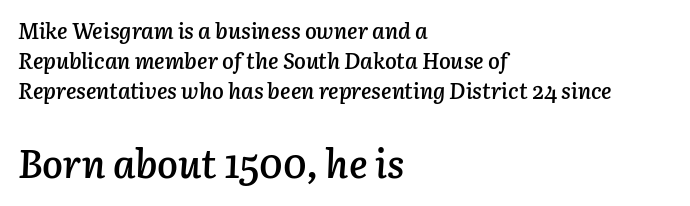
Q: Is the text bold? A: Semi-bold.
Q: Is the text italic (slanted)? A: Yes, it leans right by about 3 degrees.
Q: Is the text underlined? A: No.
Q: How is the paragraph aligned? A: Left-aligned.
Q: Is the spacing between letters normal or unusually wide? A: Normal.
Q: Is the spacing between lines tight, normal or loose? A: Normal.
Q: Which block of text is set in a larger size, the first (top) or the second (bottom)? A: The second (bottom) one.
Q: Width (condensed, normal, or wide)? A: Normal.
Q: Stroke contrast? A: Low.
Q: x-height? A: Medium.
Q: Monospaced? A: No.
